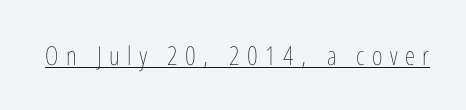
The image shows 26 px text type, upright; set unusually wide letter spacing (+0.29 em), underlined.
